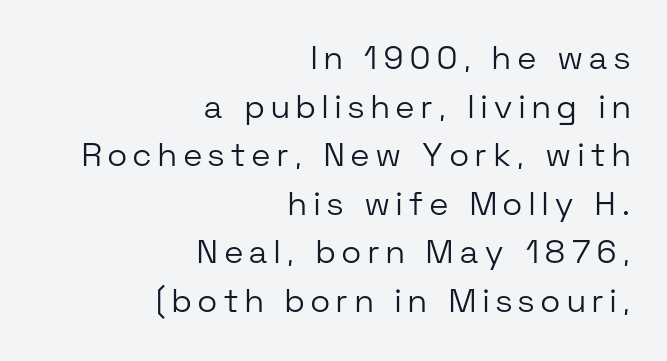
The image shows 33 px light sans-serif type, upright; set right-aligned, normal line spacing (1.47x), unusually wide letter spacing (+0.21 em), not underlined; low stroke contrast and a medium x-height.
